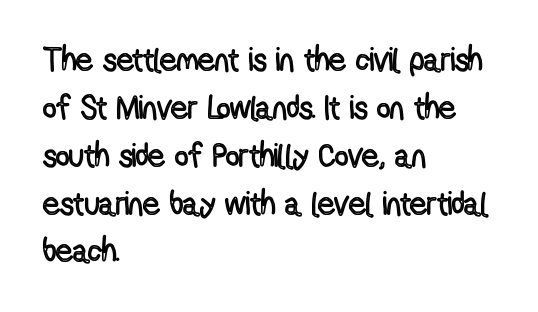
The image shows 33 px condensed type, upright; set left-aligned, normal line spacing (1.45x), normal letter spacing, not underlined; a medium x-height.
